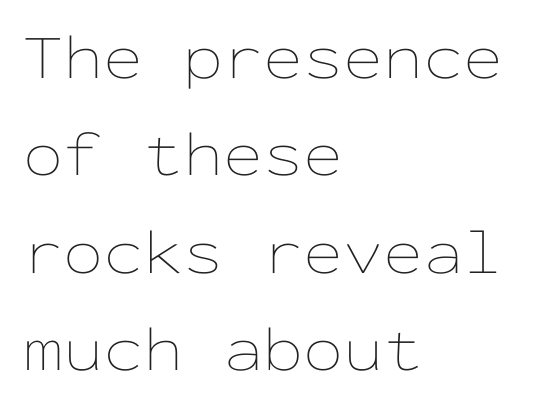
Note the uniform advance width — an 'i' takes as much space as an 'm'. No extra ink here — the face is not bold. Does the leading feel generous? No, just average. How are the letters spaced? Ordinarily, with no added tracking. The typesetter chose a ragged-right arrangement here.
